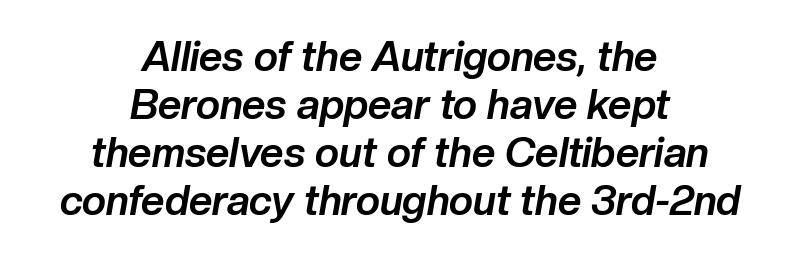
Q: Is the text bold? A: Yes.
Q: Is the text italic (slanted)? A: Yes, it leans right by about 10 degrees.
Q: Is the text underlined? A: No.
Q: How is the paragraph aligned? A: Centered.
Q: Is the spacing between letters normal or unusually wide? A: Normal.
Q: Width (condensed, normal, or wide)? A: Normal.
Q: Stroke contrast? A: Low.
Q: x-height? A: Medium.
Q: Monospaced? A: No.
